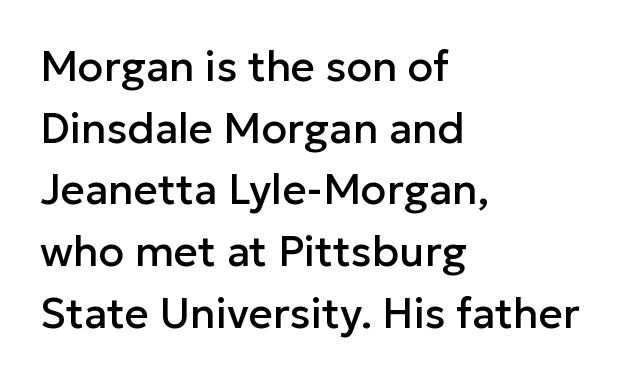
Every character sits straight up, as roman type does. In terms of letterform style, serifs are entirely absent. Where is the straight margin? On the left. Baseline-to-baseline distance is the conventional proportion of letter height. Looks like regular typesetting: each glyph gets only the width it needs.
